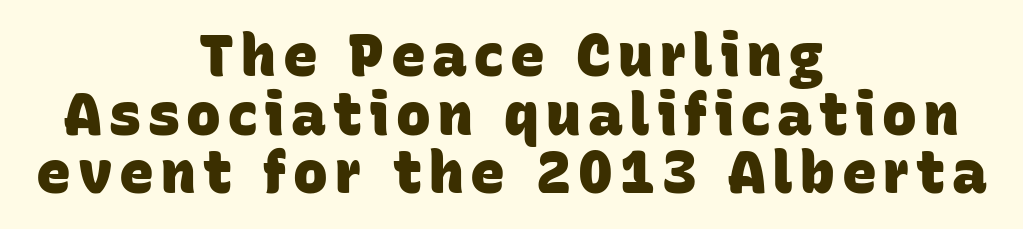
Q: Is the text bold? A: Yes.
Q: Is the typeface a serif or a sans-serif typeface? A: Sans-serif.
Q: Is the text underlined? A: No.
Q: How is the paragraph aligned? A: Centered.
Q: Is the spacing between lines tight, normal or loose? A: Tight.
Q: Width (condensed, normal, or wide)? A: Normal.
Q: Stroke contrast? A: Low.
Q: x-height? A: Large.
Q: Monospaced? A: No.
